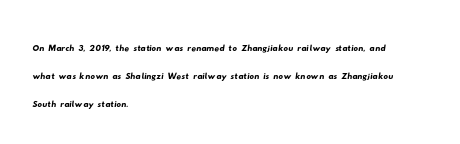
The image shows 23 px text type; set left-aligned, line spacing 1.21x, normal letter spacing, not underlined.
